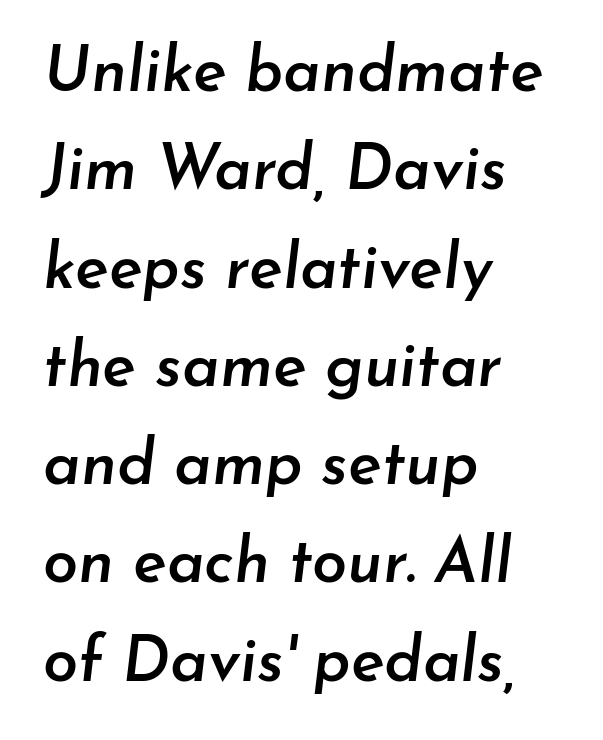
The image shows 63 px semibold type, italic (leaning right); set left-aligned, normal line spacing (1.56x), normal letter spacing, not underlined; low stroke contrast and a small x-height.
